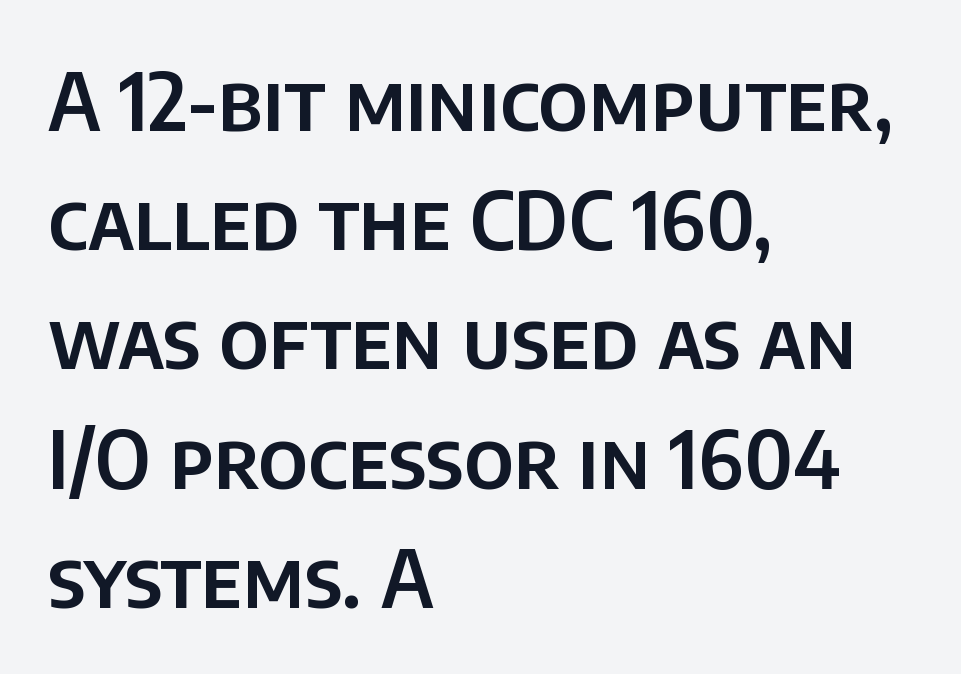
{"serif": "no", "italic": "no", "width": "normal", "stroke_contrast": "low", "x_height": "large", "monospaced": "no", "underline": "no", "align": "left", "line_spacing": "normal", "line_spacing_ratio": 1.49, "letter_spacing": "normal", "letter_spacing_em": 0.0, "glyph_px": 80}
